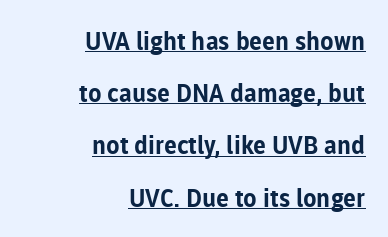
The image shows 25 px bold type, upright; set right-aligned, loose line spacing (2.09x), normal letter spacing, underlined.
